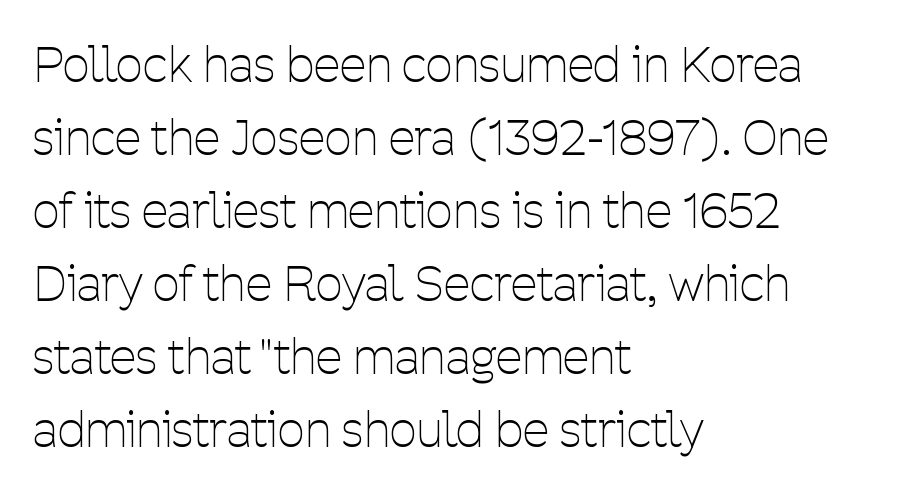
The image shows 48 px thin, condensed sans-serif type, upright; set left-aligned, normal line spacing (1.52x), normal letter spacing, not underlined; low stroke contrast and a medium x-height.
